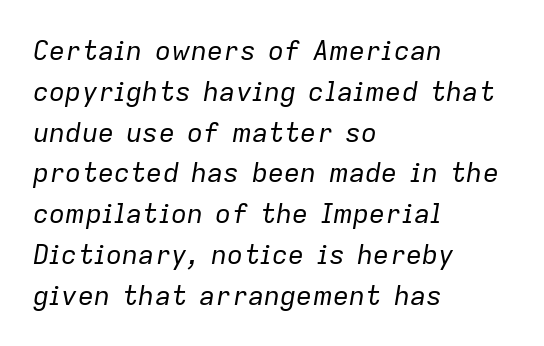
{"italic": "yes", "lean": "right", "slant_degrees": 9, "bold": "no", "underline": "no", "align": "left", "line_spacing": "normal", "line_spacing_ratio": 1.51, "letter_spacing": "normal", "letter_spacing_em": 0.0, "glyph_px": 27}
